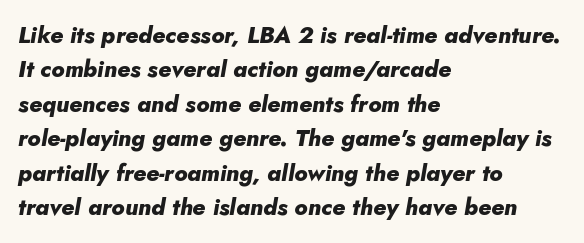
The image shows 23 px bold type, italic (leaning right); set left-aligned, normal line spacing (1.5x), normal letter spacing, not underlined.
